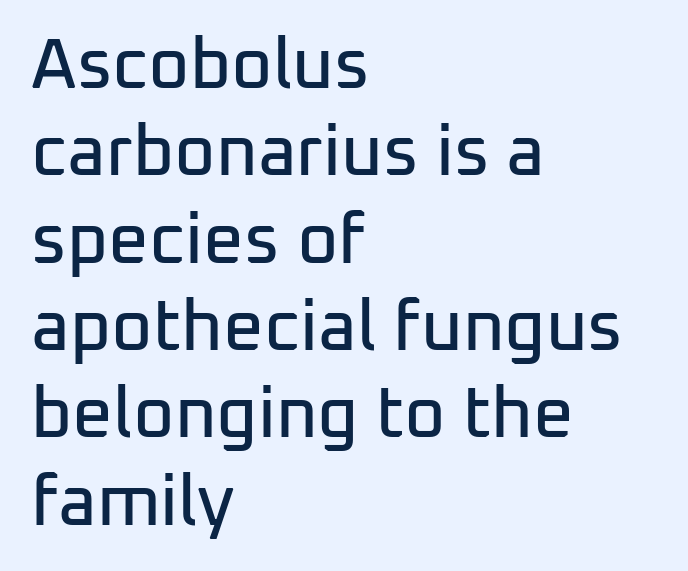
Varying glyph widths throughout — classic text-font behaviour. A sans-serif font was chosen for this passage. Does the lettering tilt? It doesn't — this is upright. Underline: absent. Nothing unusual about the tracking: characters are spaced as the font intends. In CSS terms this would be text-align: left.
